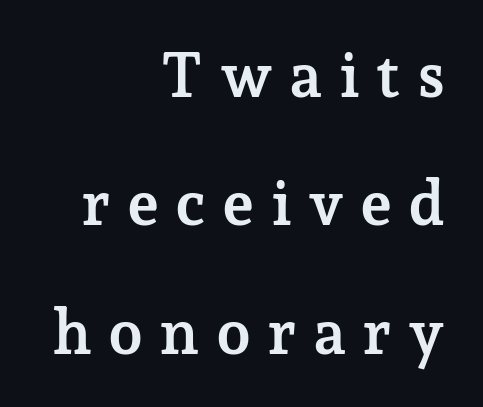
The passage shown is emphatically bold. Do the characters align in a grid? No, the font is proportional. Check the space under the baseline: it is left empty. The horizontal fit of the characters is loose and conspicuously gappy. The space between consecutive lines is lavish. The lines are quadded right.
